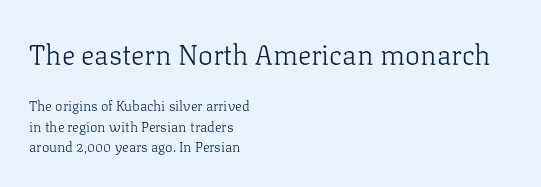
Q: Is the text bold? A: No.
Q: Is the text italic (slanted)? A: No, it is upright.
Q: Is the typeface a serif or a sans-serif typeface? A: Serif.
Q: Is the text underlined? A: No.
Q: How is the paragraph aligned? A: Left-aligned.
Q: Is the spacing between letters normal or unusually wide? A: Normal.
Q: Is the spacing between lines tight, normal or loose? A: Normal.
Q: Which block of text is set in a larger size, the first (top) or the second (bottom)? A: The first (top) one.
Q: Width (condensed, normal, or wide)? A: Normal.
Q: Stroke contrast? A: Low.
Q: x-height? A: Medium.
Q: Monospaced? A: No.
